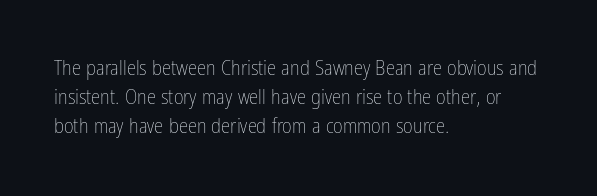
Q: Is the text bold? A: No.
Q: Is the text italic (slanted)? A: No, it is upright.
Q: Is the text underlined? A: No.
Q: How is the paragraph aligned? A: Left-aligned.
Q: Is the spacing between letters normal or unusually wide? A: Normal.
Q: Is the spacing between lines tight, normal or loose? A: Normal.
